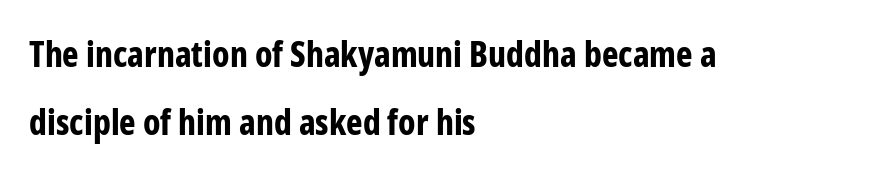
{"serif": "no", "italic": "no", "bold": "yes", "weight": "bold", "width": "condensed", "stroke_contrast": "low", "x_height": "medium", "monospaced": "no", "underline": "no", "align": "left", "line_spacing": "loose", "line_spacing_ratio": 1.95, "letter_spacing": "normal", "letter_spacing_em": 0.0, "glyph_px": 35}
